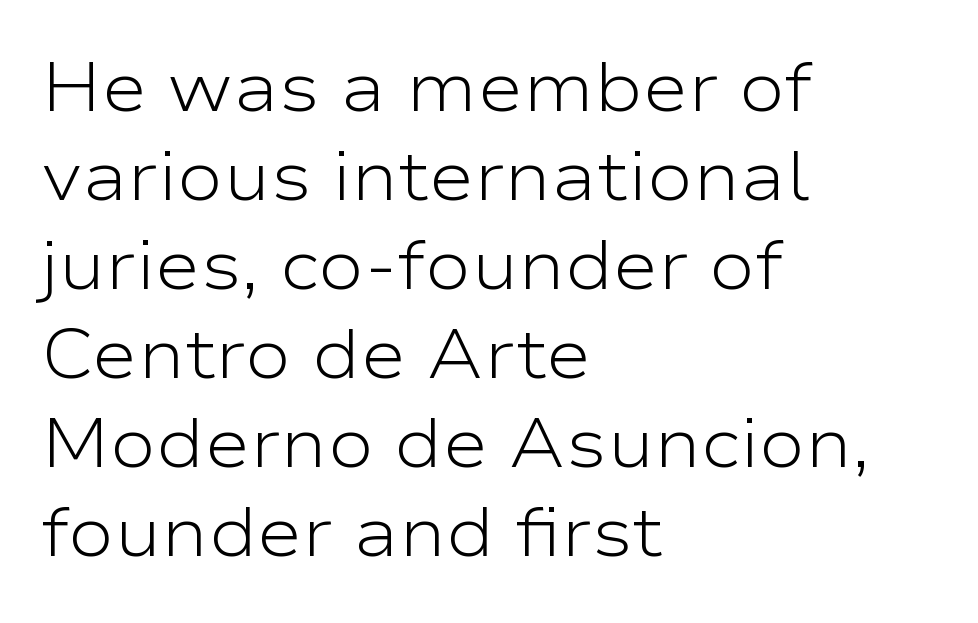
The image shows 69 px light, wide sans-serif type, upright; set left-aligned, normal line spacing (1.29x), normal letter spacing, not underlined; low stroke contrast and a medium x-height.
